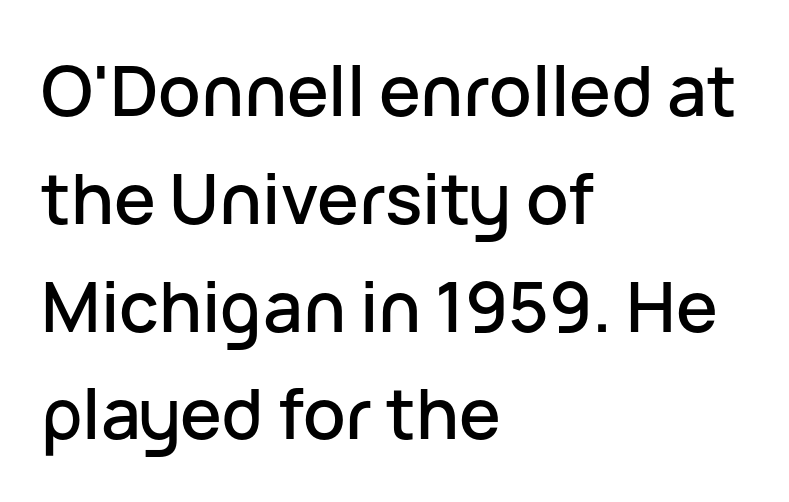
Each line starts at the same left margin while the right side varies. The tracking reads as untouched default to a designer's eye. Think of a printed novel: that variable character pitch is what you see here. Look at the bottom of the vertical strokes: they stop flat, with no serifs. The font's upright variant was chosen for this text.
